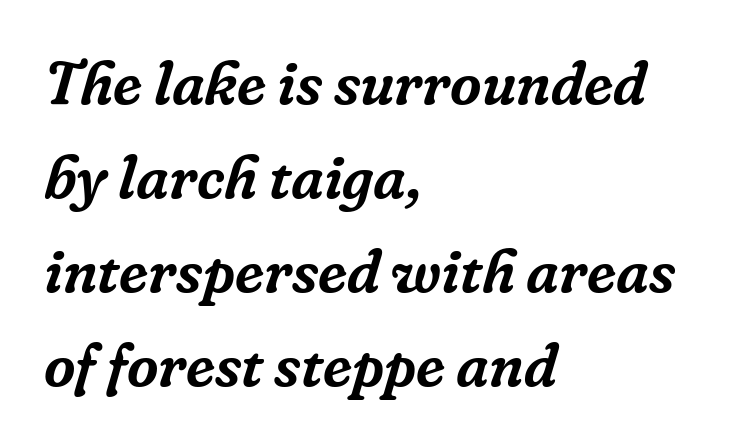
The image shows 61 px serif type, italic (leaning right); set left-aligned, normal line spacing (1.54x), normal letter spacing, not underlined; low stroke contrast and a medium x-height.
